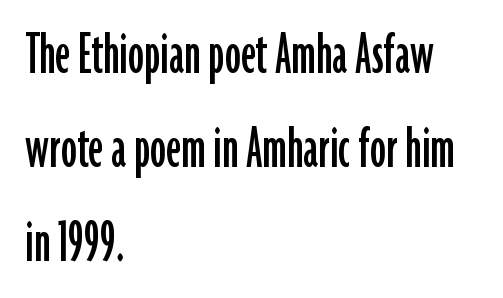
{"serif": "no", "italic": "no", "width": "condensed", "stroke_contrast": "low", "x_height": "medium", "monospaced": "no", "underline": "no", "align": "left", "line_spacing": "normal", "line_spacing_ratio": 1.47, "letter_spacing": "normal", "letter_spacing_em": 0.0, "glyph_px": 64}
